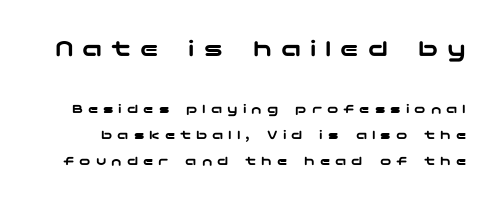
The image shows 25 px text type, upright; set line spacing 1.85x, unusually wide letter spacing (+0.36 em), not underlined; the first (top) block is 1.79x larger.
